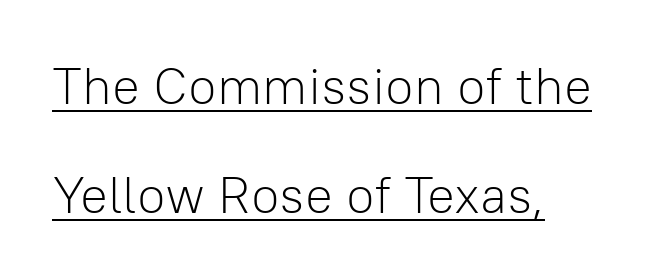
{"serif": "no", "italic": "no", "bold": "no", "weight": "light", "width": "normal", "stroke_contrast": "low", "x_height": "medium", "monospaced": "no", "underline": "yes", "align": "left", "line_spacing": "loose", "line_spacing_ratio": 2.09, "letter_spacing": "normal", "letter_spacing_em": 0.0, "glyph_px": 52}
